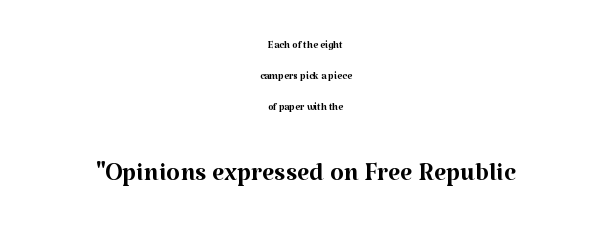
Where is the straight margin? There isn't one; the lines are centered. The font family rendered here belongs to the serif group. The words here are not underlined. A typesetter would call this leading open, well beyond the default.
